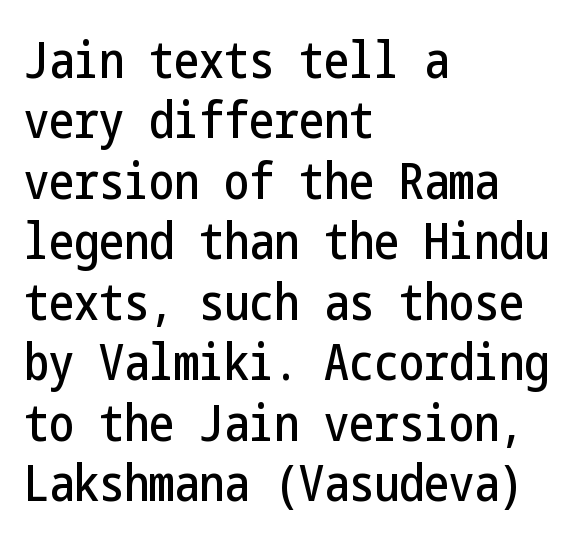
This is the regular roman posture of the typeface. The space beneath each line is pristine and unruled. The glyphs in this specimen are sans serif. Casual observation: everything's shoved over to the left. Characters follow at the spacing the type designer built in.
